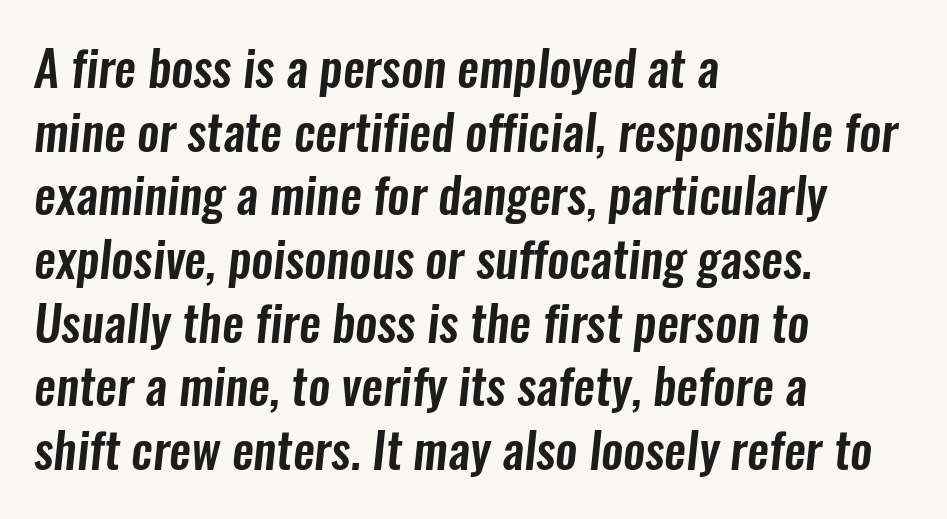
{"serif": "no", "width": "condensed", "stroke_contrast": "low", "x_height": "medium", "monospaced": "no", "underline": "no", "align": "left", "line_spacing": "normal", "line_spacing_ratio": 1.3, "letter_spacing": "normal", "letter_spacing_em": 0.0, "glyph_px": 49}
